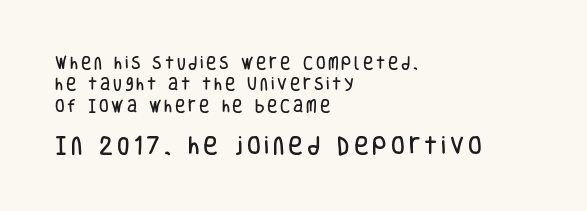
Q: Is the text italic (slanted)? A: No, it is upright.
Q: Is the text underlined? A: No.
Q: How is the paragraph aligned? A: Left-aligned.
Q: Is the spacing between letters normal or unusually wide? A: Unusually wide.
Q: Is the spacing between lines tight, normal or loose? A: Normal.
Q: Which block of text is set in a larger size, the first (top) or the second (bottom)? A: The second (bottom) one.
